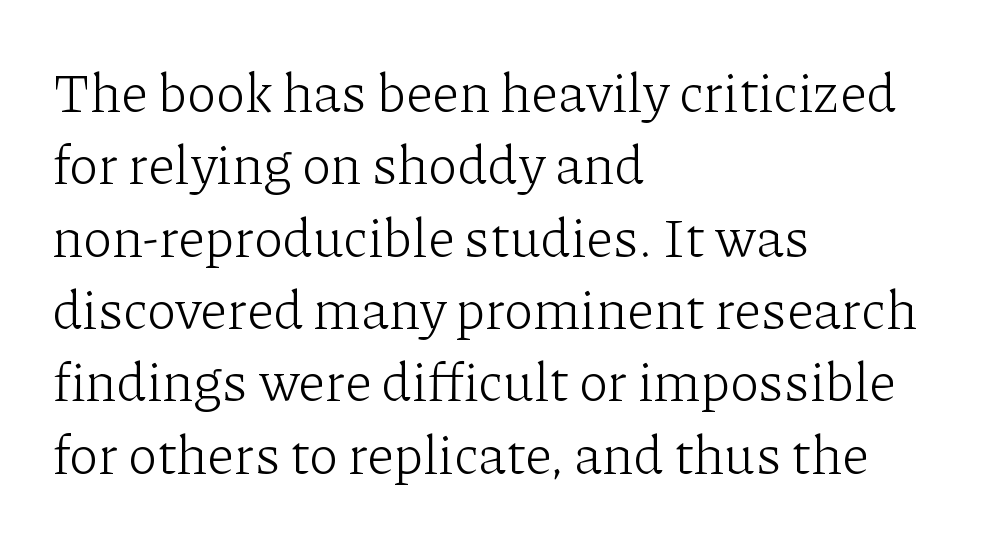
{"serif": "yes", "italic": "no", "bold": "no", "weight": "light", "width": "normal", "stroke_contrast": "low", "x_height": "medium", "monospaced": "no", "underline": "no", "align": "left", "line_spacing": "normal", "line_spacing_ratio": 1.34, "letter_spacing": "normal", "letter_spacing_em": 0.0, "glyph_px": 54}
